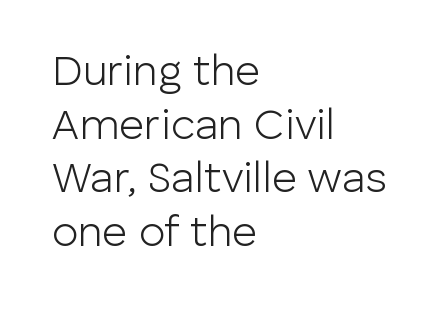
{"serif": "no", "italic": "no", "bold": "no", "weight": "light", "width": "normal", "stroke_contrast": "low", "x_height": "medium", "monospaced": "no", "underline": "no", "align": "left", "line_spacing": "normal", "line_spacing_ratio": 1.25, "letter_spacing": "normal", "letter_spacing_em": 0.0, "glyph_px": 43}
